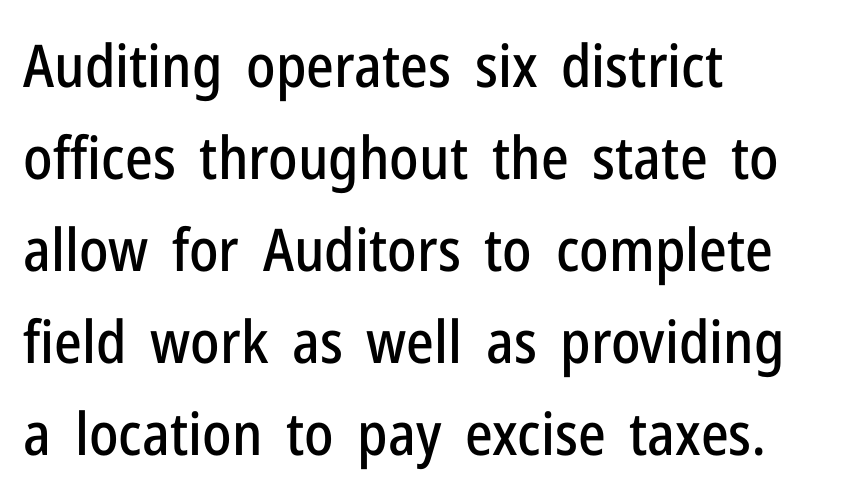
Posture: vertical. The line texture is even and compact thanks to regular tracking. Underline: absent. Each letter keeps its own natural width here, so spacing adapts to shape.
